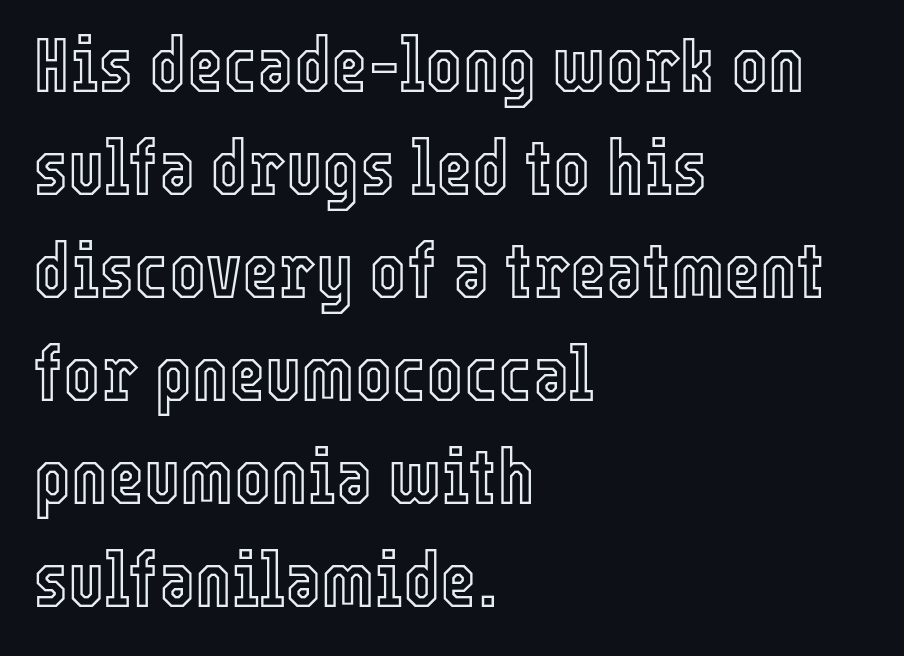
Q: Is the text italic (slanted)? A: No, it is upright.
Q: Is the text underlined? A: No.
Q: How is the paragraph aligned? A: Left-aligned.
Q: Is the spacing between letters normal or unusually wide? A: Normal.
Q: Is the spacing between lines tight, normal or loose? A: Normal.
Q: Width (condensed, normal, or wide)? A: Condensed.
Q: x-height? A: Medium.
Q: Monospaced? A: No.
